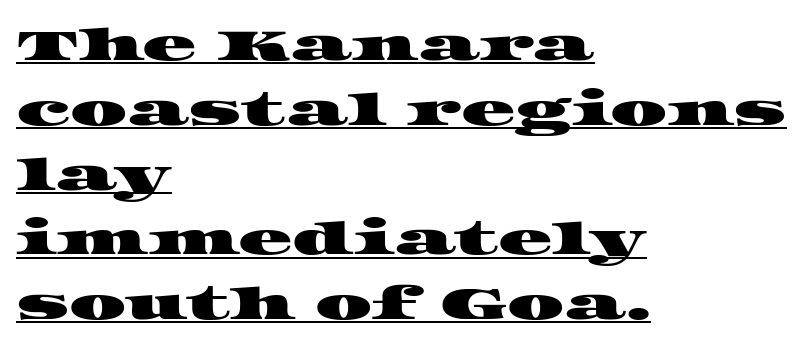
{"serif": "yes", "width": "wide", "stroke_contrast": "high", "x_height": "large", "monospaced": "no", "underline": "yes", "align": "left", "line_spacing": "normal", "line_spacing_ratio": 1.44, "letter_spacing": "normal", "letter_spacing_em": 0.0, "glyph_px": 45}
